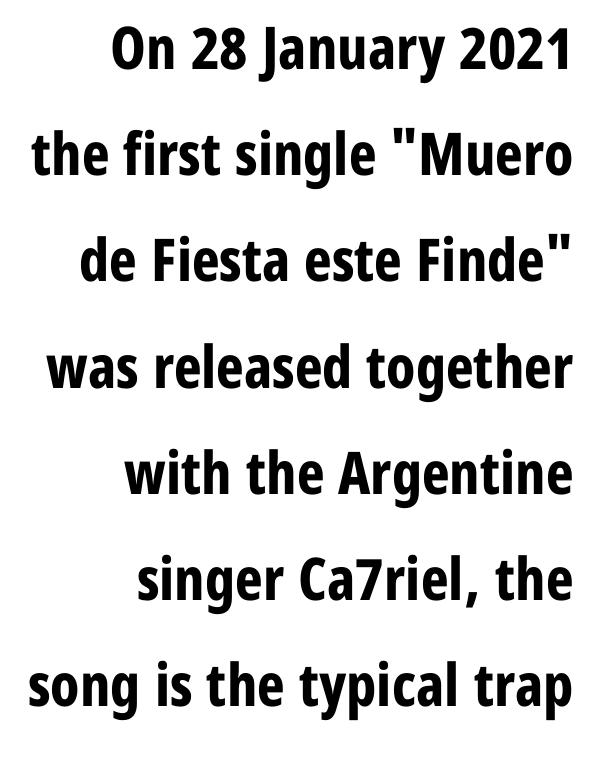
This sample has the flowing, uneven cadence of proportional lettering. Is there any slant? The stems are plumb. These lines are composed in type without serifs. Descender tails drop into unmarked territory. Teacher's note: observe the even right margin — that is flush-right alignment.
